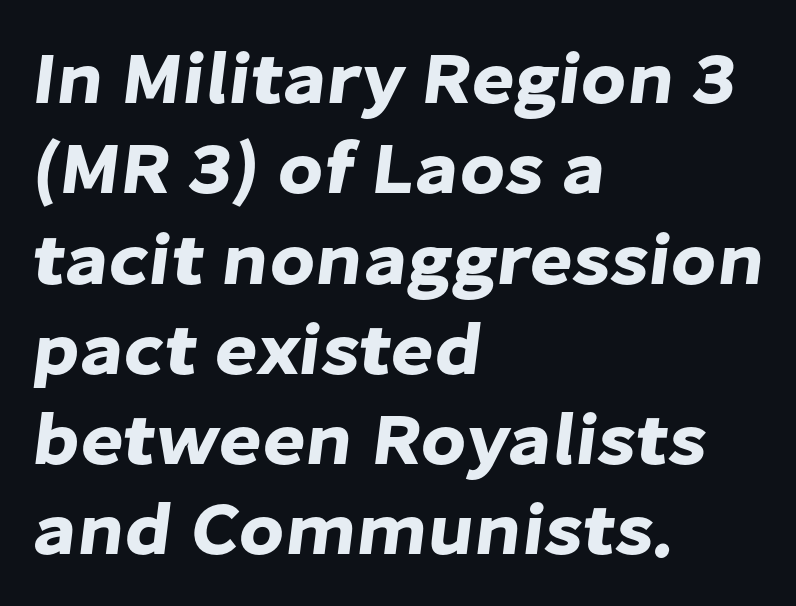
Varying glyph widths throughout — classic text-font behaviour. Quick note: underline off. Teacher's note: observe the even left margin — that is flush-left alignment. This is sans-serif lettering, the kind often seen on screens and signage. Characters follow at the spacing the type designer built in.
